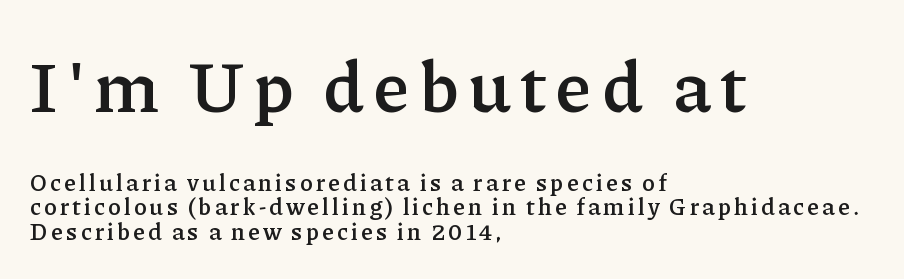
Q: Is the text bold? A: Semi-bold.
Q: Is the text italic (slanted)? A: No, it is upright.
Q: Is the typeface a serif or a sans-serif typeface? A: Serif.
Q: Is the text underlined? A: No.
Q: How is the paragraph aligned? A: Left-aligned.
Q: Is the spacing between lines tight, normal or loose? A: Tight.
Q: Which block of text is set in a larger size, the first (top) or the second (bottom)? A: The first (top) one.
Q: Width (condensed, normal, or wide)? A: Normal.
Q: Stroke contrast? A: Low.
Q: x-height? A: Medium.
Q: Monospaced? A: No.
